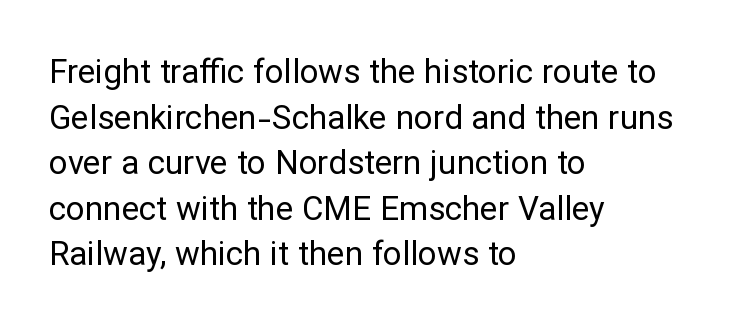
{"serif": "no", "italic": "no", "bold": "no", "weight": "regular", "width": "normal", "stroke_contrast": "low", "x_height": "medium", "monospaced": "no", "underline": "no", "align": "left", "line_spacing": "normal", "line_spacing_ratio": 1.38, "letter_spacing": "normal", "letter_spacing_em": 0.0, "glyph_px": 33}
